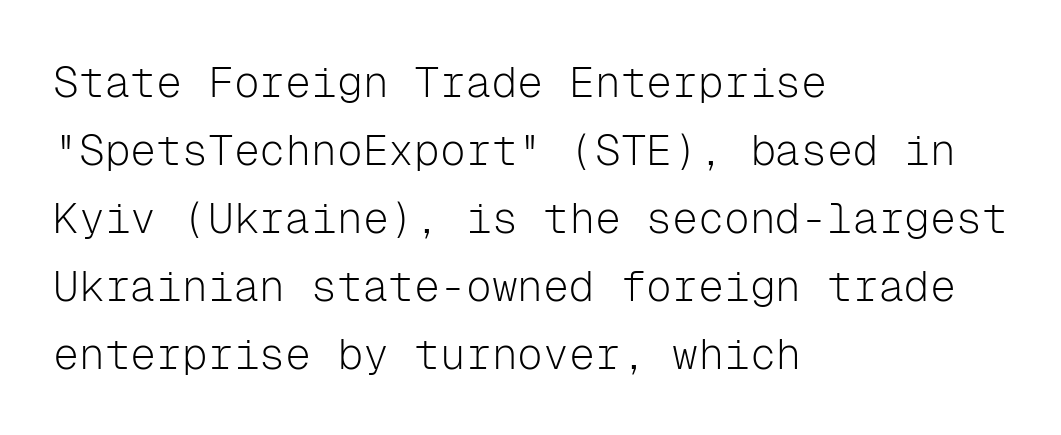
{"serif": "no", "italic": "no", "bold": "no", "weight": "light", "width": "normal", "stroke_contrast": "low", "x_height": "medium", "monospaced": "yes", "underline": "no", "align": "left", "line_spacing": "normal", "line_spacing_ratio": 1.58, "letter_spacing": "normal", "letter_spacing_em": 0.0, "glyph_px": 43}
